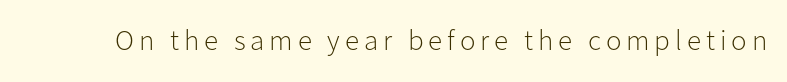
{"serif": "no", "italic": "no", "bold": "no", "weight": "light", "width": "normal", "stroke_contrast": "low", "x_height": "medium", "monospaced": "no", "underline": "no", "glyph_px": 29}
